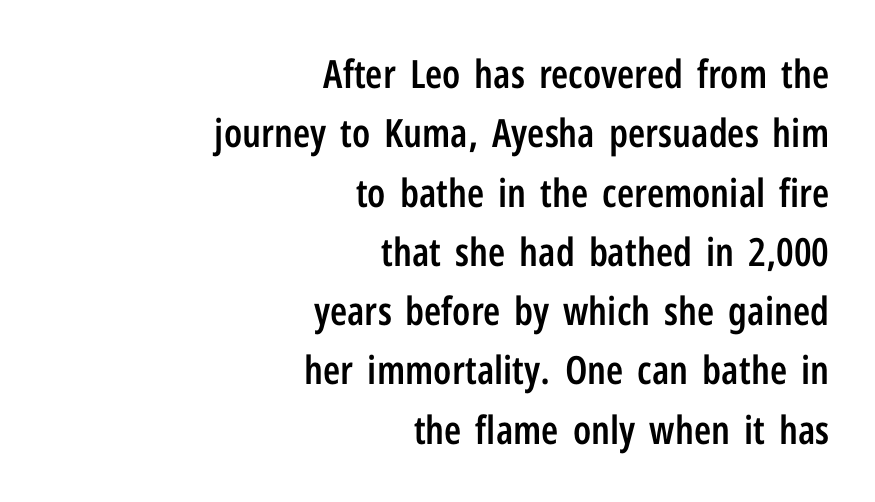
Q: Is the text bold? A: Semi-bold.
Q: Is the text italic (slanted)? A: No, it is upright.
Q: Is the typeface a serif or a sans-serif typeface? A: Sans-serif.
Q: Is the text underlined? A: No.
Q: How is the paragraph aligned? A: Right-aligned.
Q: Is the spacing between letters normal or unusually wide? A: Normal.
Q: Is the spacing between lines tight, normal or loose? A: Normal.
Q: Width (condensed, normal, or wide)? A: Condensed.
Q: Stroke contrast? A: Low.
Q: x-height? A: Medium.
Q: Monospaced? A: No.
